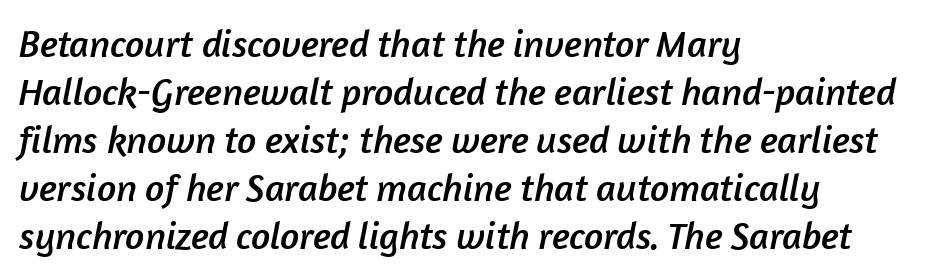
Nothing sits at the stroke ends, so this counts as sans-serif. This sample is left-justified, so line endings fall wherever the words run out. Each letter keeps its own natural width here, so spacing adapts to shape. The baseline area is clear.
